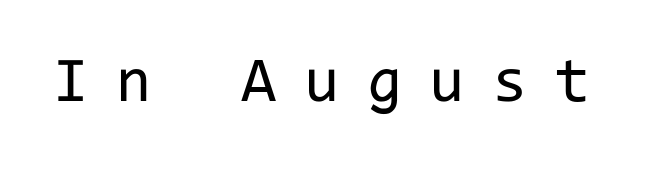
Q: Is the text bold? A: No.
Q: Is the text italic (slanted)? A: No, it is upright.
Q: Is the typeface a serif or a sans-serif typeface? A: Sans-serif.
Q: Is the text underlined? A: No.
Q: Is the spacing between letters normal or unusually wide? A: Unusually wide.
Q: Width (condensed, normal, or wide)? A: Normal.
Q: Stroke contrast? A: Low.
Q: x-height? A: Medium.
Q: Monospaced? A: Yes.
